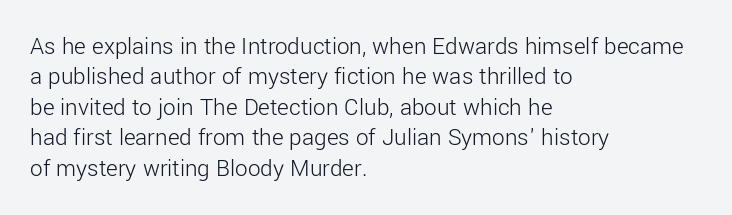
Nope, not italic — everything's standing straight. Only glyphs here, with clear space below each row. Leftover space on each line is placed entirely after the last word. The gaps between neighbouring characters are ordinary and unremarkable. A light-to-regular cut is what we see here.
